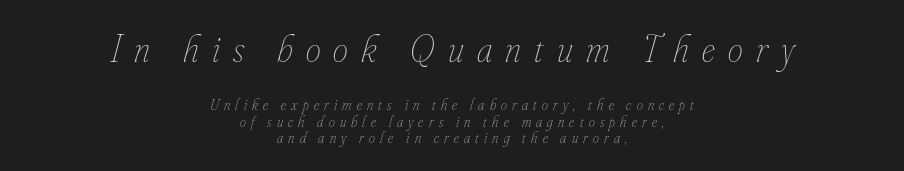
Large over small — that's the arrangement of the two blocks here. The cut favours lightness, reaching ordinary text weight at its darkest. Check the space under the baseline: it is left empty. Very little white space separates one row of letters from the next. The passage shown leans; its letterforms are oblique.
